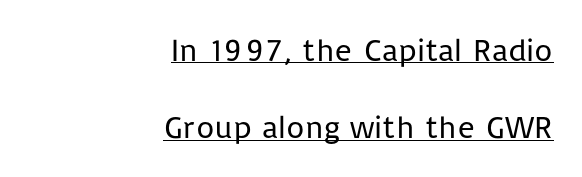
The image shows 32 px regular-weight sans-serif type, upright; set right-aligned, loose line spacing (2.42x), normal letter spacing, underlined; low stroke contrast and a medium x-height.
